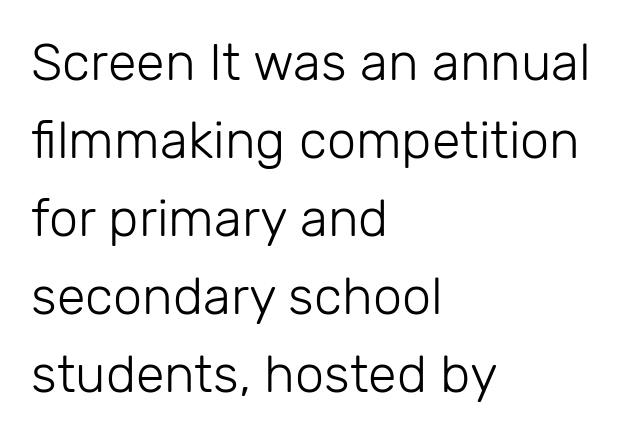
These glyphs show unthickened strokes, regular width or finer. This sample uses an upright cut, with every glyph sitting square on the baseline. Here the glyphs are tracked normally, forming tight word shapes. Do the characters align in a grid? No, the font is proportional. No feet cap the strokes, marking this as sans-serif type.
